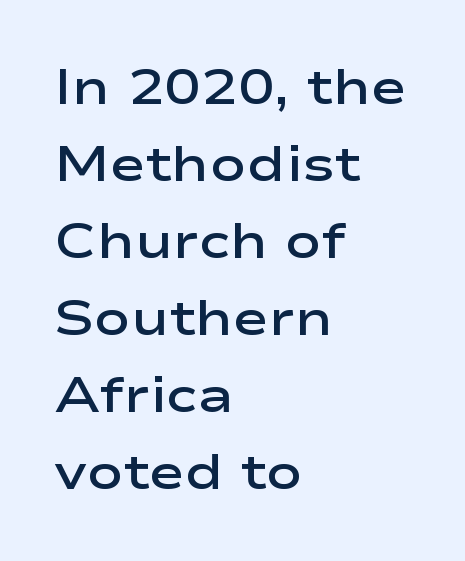
This sample has the flowing, uneven cadence of proportional lettering. A typesetter would call this zero additional tracking. Letterform terminals end flat and unadorned throughout the passage. Horizontal bands of white between lines are of average thickness. In terms of weight, the rendering is demibold, just under bold.
